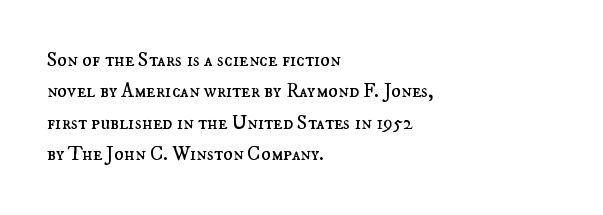
The image shows 20 px text type, upright; set left-aligned, normal line spacing (1.57x), normal letter spacing, not underlined.
